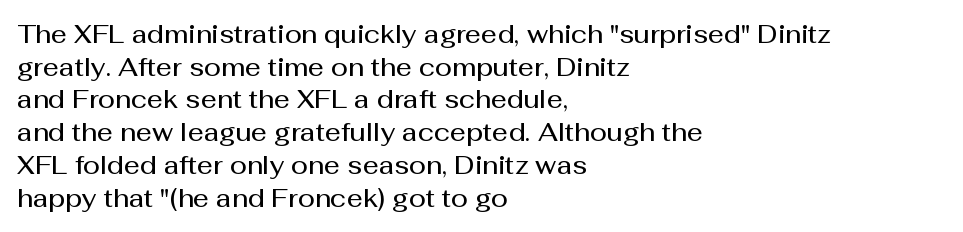
The image shows 25 px text type, upright; set left-aligned, normal line spacing (1.31x), normal letter spacing, not underlined.
